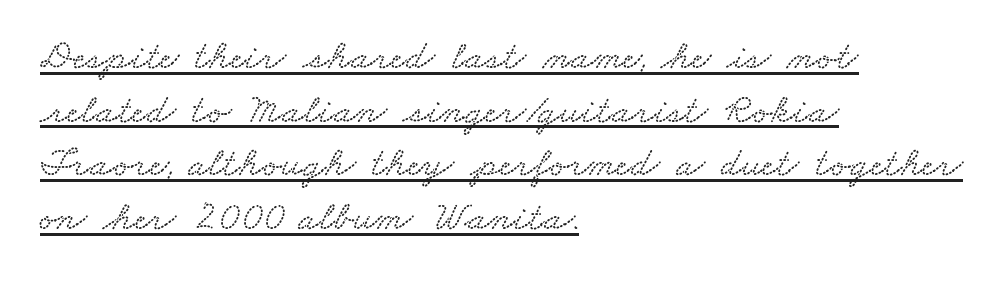
The image shows 41 px wide type; set left-aligned, normal line spacing (1.31x), normal letter spacing, underlined; low stroke contrast and a small x-height.
